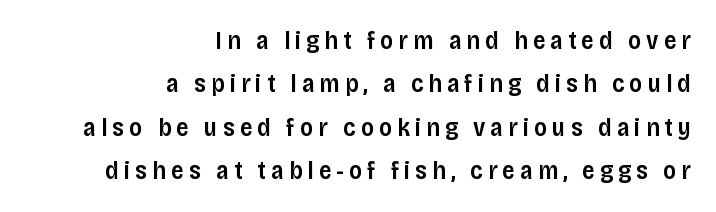
Q: Is the text bold? A: Semi-bold.
Q: Is the text italic (slanted)? A: No, it is upright.
Q: Is the text underlined? A: No.
Q: How is the paragraph aligned? A: Right-aligned.
Q: Is the spacing between letters normal or unusually wide? A: Unusually wide.
